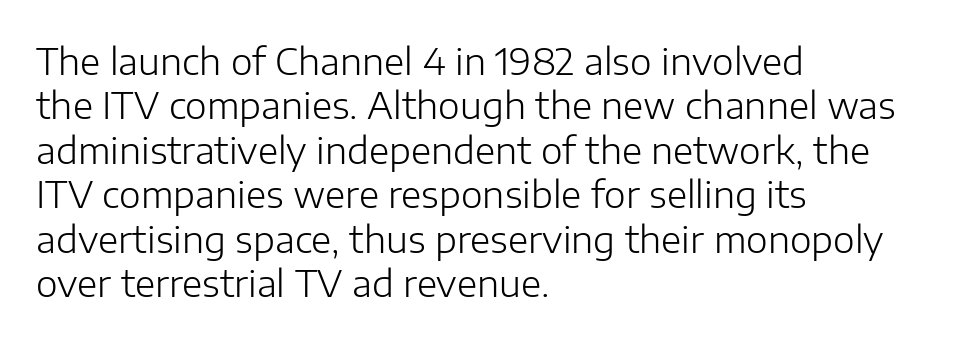
{"serif": "no", "italic": "no", "bold": "no", "weight": "light", "width": "normal", "stroke_contrast": "low", "x_height": "medium", "monospaced": "no", "underline": "no", "align": "left", "line_spacing_ratio": 1.2, "letter_spacing": "normal", "letter_spacing_em": 0.0, "glyph_px": 37}
